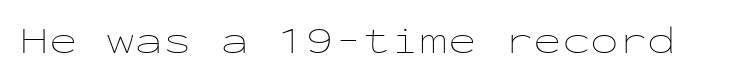
Every character sits straight up, as roman type does. Glance below the letters and you will spot only blank space. Weight: in the light-to-regular range. How are the letters spaced? Ordinarily, with no added tracking. Spacing verdict: monospaced, one width for all characters.
